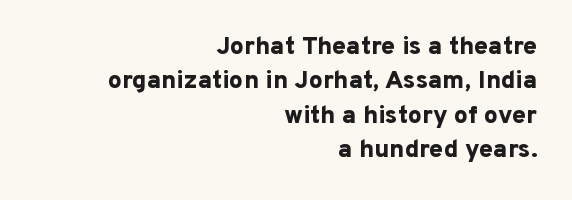
Q: Is the text bold? A: Yes.
Q: Is the text italic (slanted)? A: No, it is upright.
Q: Is the text underlined? A: No.
Q: How is the paragraph aligned? A: Right-aligned.
Q: Is the spacing between letters normal or unusually wide? A: Normal.
Q: Is the spacing between lines tight, normal or loose? A: Normal.
